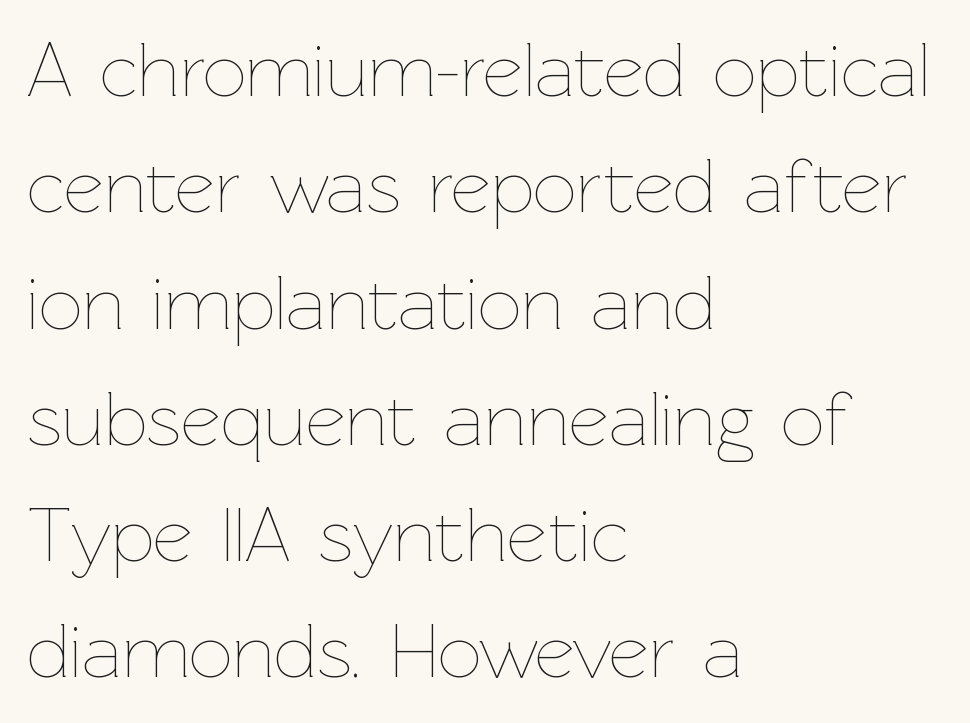
The image shows 77 px thin type, upright; set left-aligned, normal line spacing (1.51x), normal letter spacing, not underlined; low stroke contrast and a medium x-height.
